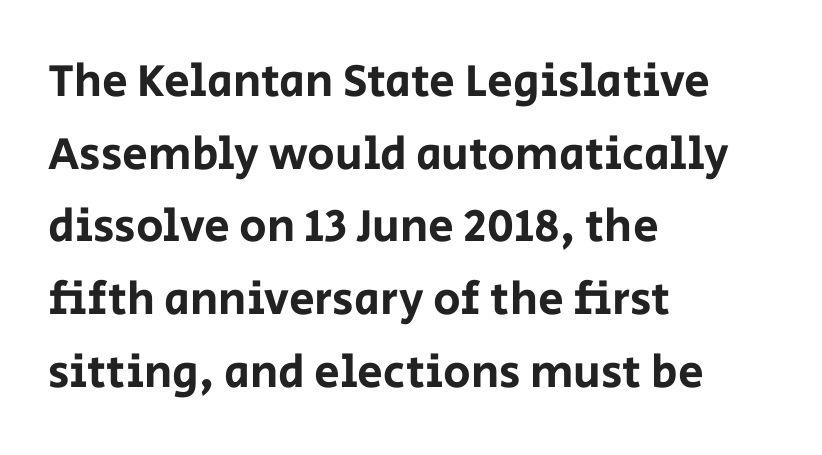
The image shows 46 px sans-serif type, upright; set left-aligned, normal line spacing (1.58x), normal letter spacing, not underlined; low stroke contrast and a large x-height.
